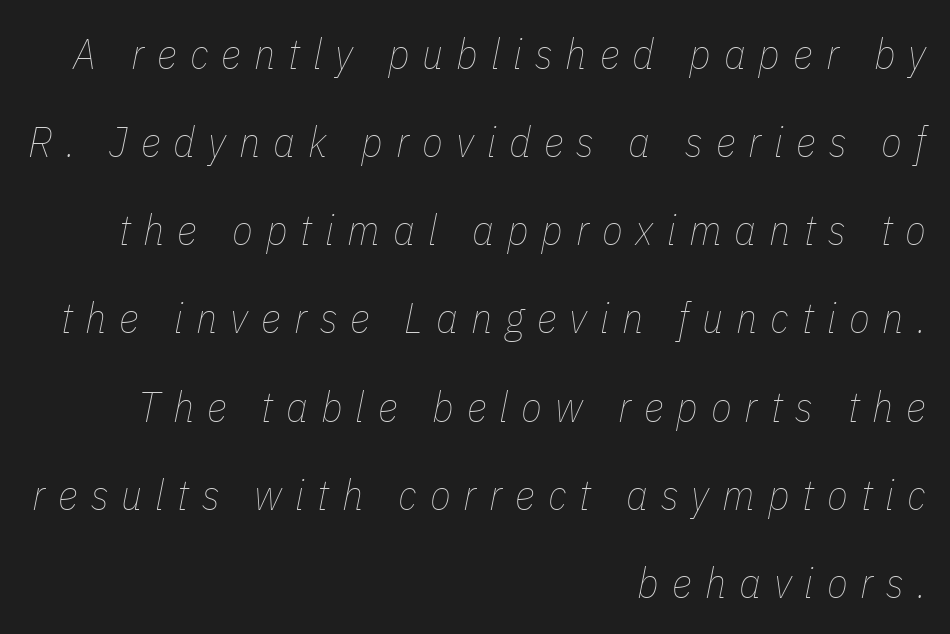
The image shows 43 px thin, condensed type, italic (leaning right); set right-aligned, loose line spacing (2.05x), unusually wide letter spacing (+0.3 em), not underlined; low stroke contrast and a medium x-height.
